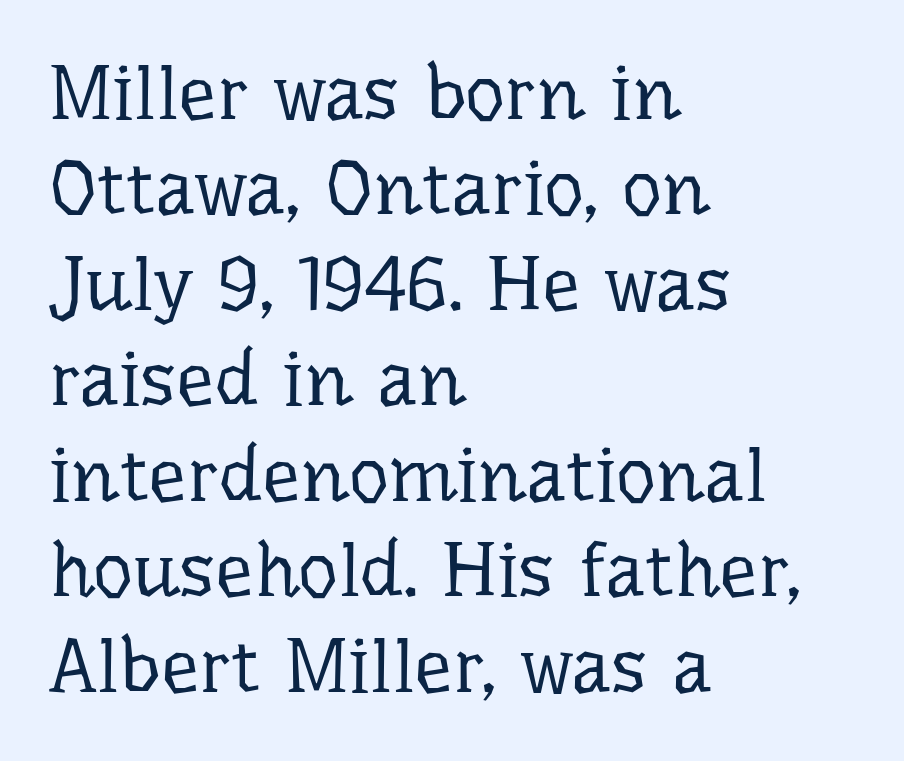
The image shows 77 px regular-weight serif type, upright; set left-aligned, line spacing 1.24x, normal letter spacing, not underlined; low stroke contrast and a medium x-height.
